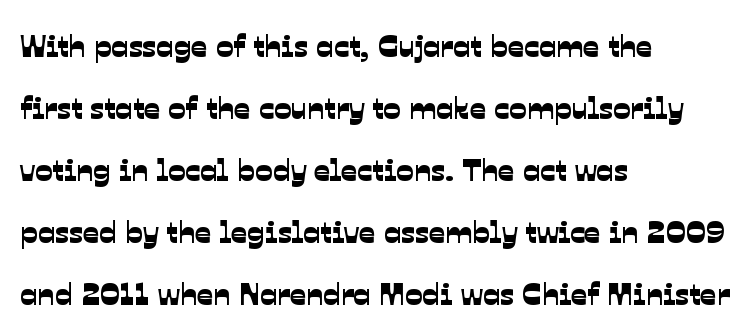
{"serif": "no", "width": "normal", "stroke_contrast": "low", "x_height": "medium", "monospaced": "no", "underline": "no", "align": "left", "line_spacing": "loose", "line_spacing_ratio": 1.94, "letter_spacing": "normal", "letter_spacing_em": 0.0, "glyph_px": 32}
